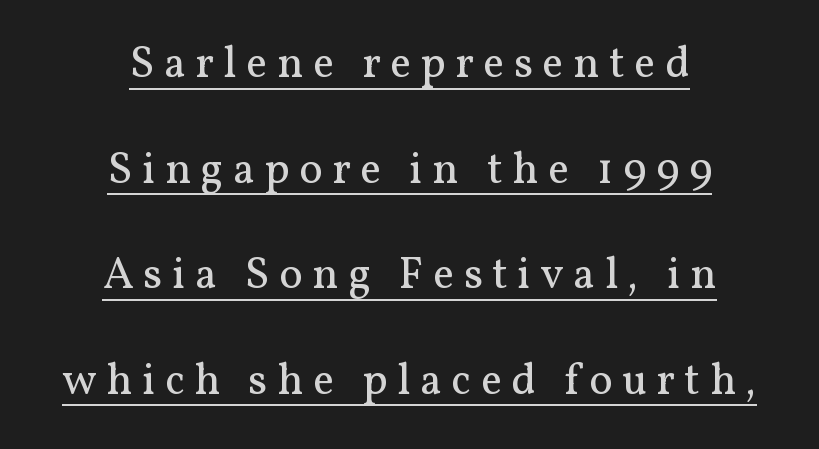
Q: Is the text bold? A: No.
Q: Is the text italic (slanted)? A: No, it is upright.
Q: Is the typeface a serif or a sans-serif typeface? A: Serif.
Q: Is the text underlined? A: Yes.
Q: How is the paragraph aligned? A: Centered.
Q: Is the spacing between letters normal or unusually wide? A: Unusually wide.
Q: Is the spacing between lines tight, normal or loose? A: Loose.
Q: Width (condensed, normal, or wide)? A: Normal.
Q: Stroke contrast? A: Medium.
Q: x-height? A: Medium.
Q: Monospaced? A: No.
